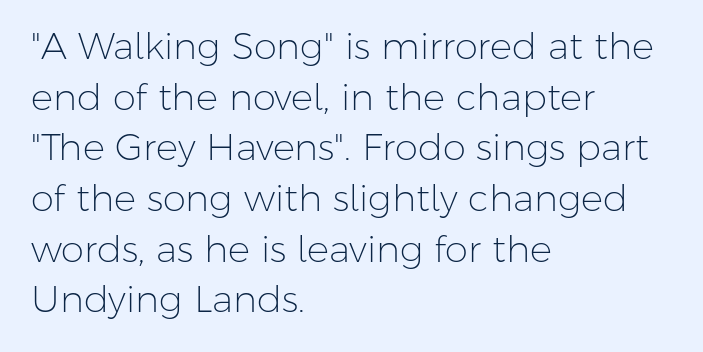
Q: Is the text bold? A: No.
Q: Is the text italic (slanted)? A: No, it is upright.
Q: Is the typeface a serif or a sans-serif typeface? A: Sans-serif.
Q: Is the text underlined? A: No.
Q: How is the paragraph aligned? A: Left-aligned.
Q: Is the spacing between letters normal or unusually wide? A: Normal.
Q: Is the spacing between lines tight, normal or loose? A: Normal.
Q: Width (condensed, normal, or wide)? A: Normal.
Q: Stroke contrast? A: Low.
Q: x-height? A: Medium.
Q: Monospaced? A: No.
